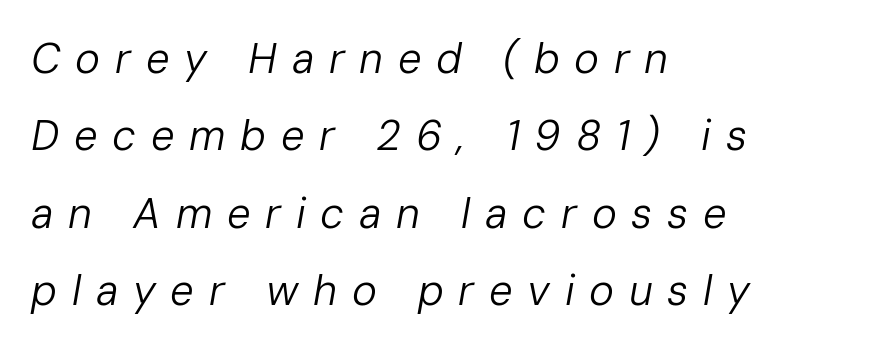
{"italic": "yes", "lean": "right", "slant_degrees": 10, "bold": "no", "weight": "regular", "width": "normal", "stroke_contrast": "low", "x_height": "medium", "monospaced": "no", "underline": "no", "align": "left", "line_spacing_ratio": 1.84, "letter_spacing": "wide", "letter_spacing_em": 0.35, "glyph_px": 42}
